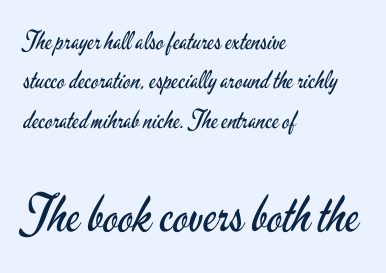
Q: Is the text bold? A: No.
Q: Is the text italic (slanted)? A: Yes.
Q: Is the typeface a serif or a sans-serif typeface? A: Sans-serif.
Q: Is the text underlined? A: No.
Q: How is the paragraph aligned? A: Left-aligned.
Q: Is the spacing between letters normal or unusually wide? A: Normal.
Q: Is the spacing between lines tight, normal or loose? A: Normal.
Q: Which block of text is set in a larger size, the first (top) or the second (bottom)? A: The second (bottom) one.
Q: Width (condensed, normal, or wide)? A: Condensed.
Q: Stroke contrast? A: Low.
Q: x-height? A: Small.
Q: Monospaced? A: No.
